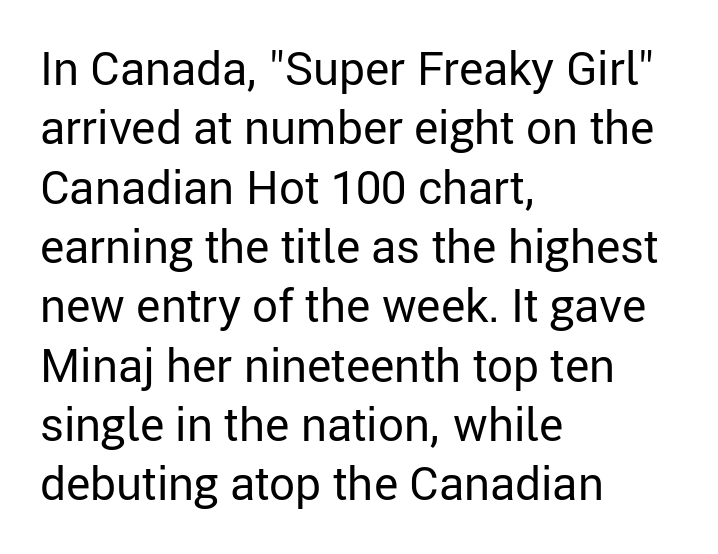
Observe the ordinary spacing: letters are neighbours, not strangers. What kind of face is this? One without serifs — a sans. This rendering features lettering with no underline. Posture: upright roman.
